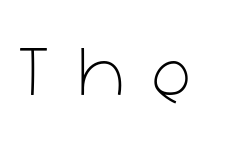
{"serif": "no", "italic": "no", "bold": "no", "weight": "light", "width": "condensed", "stroke_contrast": "low", "x_height": "medium", "monospaced": "no", "underline": "no", "letter_spacing": "wide", "letter_spacing_em": 0.45, "glyph_px": 69}
